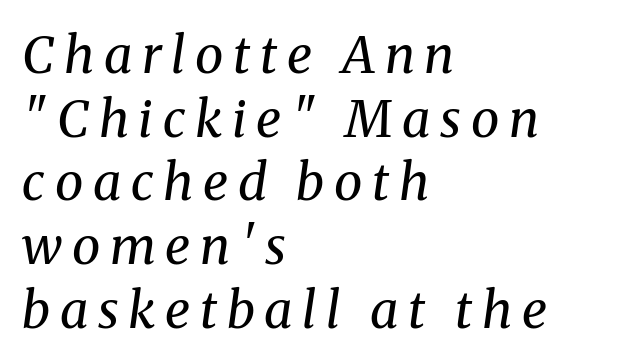
The image shows 51 px regular-weight serif type, italic (leaning right); set left-aligned, normal line spacing (1.25x), not underlined; medium stroke contrast and a medium x-height.
